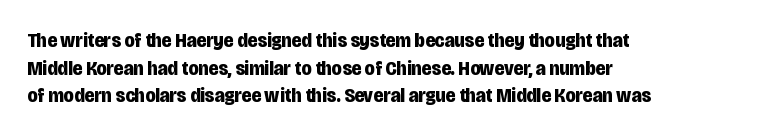
The image shows 21 px bold type, upright; set left-aligned, normal line spacing (1.31x), normal letter spacing, not underlined.
